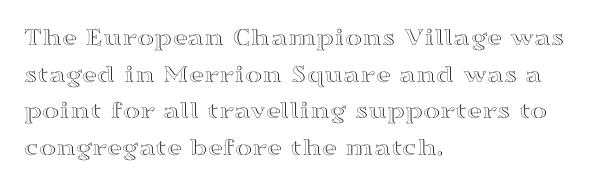
{"italic": "no", "underline": "no", "align": "left", "line_spacing": "normal", "line_spacing_ratio": 1.41, "letter_spacing": "normal", "letter_spacing_em": 0.0, "glyph_px": 26}
